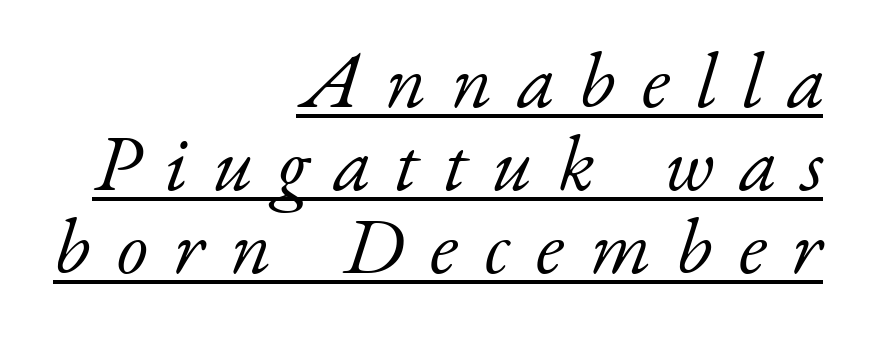
Q: Is the text bold? A: No.
Q: Is the text italic (slanted)? A: Yes, it leans right by about 17 degrees.
Q: Is the typeface a serif or a sans-serif typeface? A: Serif.
Q: Is the text underlined? A: Yes.
Q: How is the paragraph aligned? A: Right-aligned.
Q: Is the spacing between letters normal or unusually wide? A: Unusually wide.
Q: Is the spacing between lines tight, normal or loose? A: Tight.
Q: Width (condensed, normal, or wide)? A: Normal.
Q: Stroke contrast? A: Low.
Q: x-height? A: Small.
Q: Monospaced? A: No.
